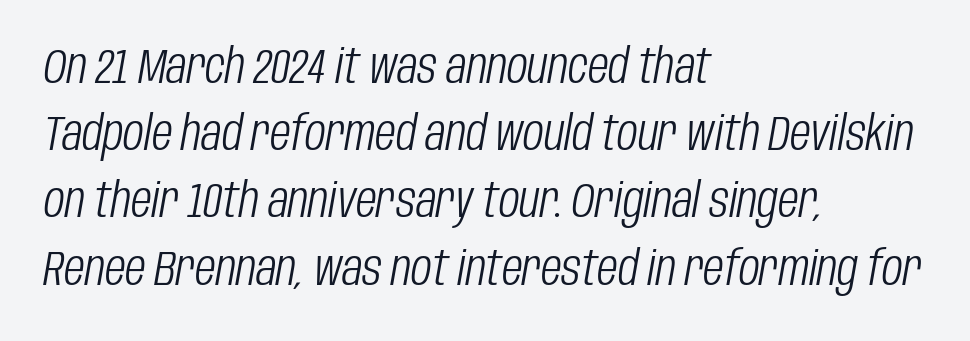
No heavy texture on the line: the type isn't bold. Do the characters align in a grid? No, the font is proportional. A normal amount of white space separates one row of letters from the next. How are the letters spaced? Ordinarily, with no added tracking. Notice how the passage keeps a crisp vertical edge on the left only. The lettering tilts uniformly, giving the passage an italic look.
